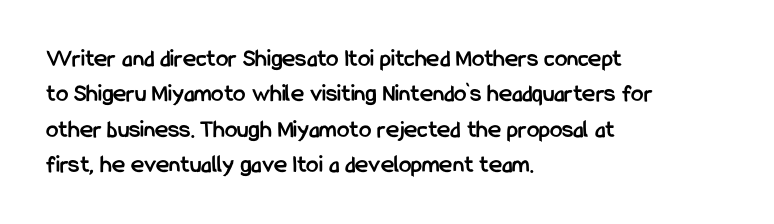
The image shows 25 px bold type, upright; set left-aligned, normal line spacing (1.42x), normal letter spacing, not underlined.
